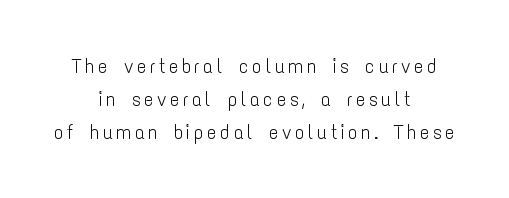
The image shows 20 px text type, upright; set centered, normal line spacing (1.64x), not underlined.
